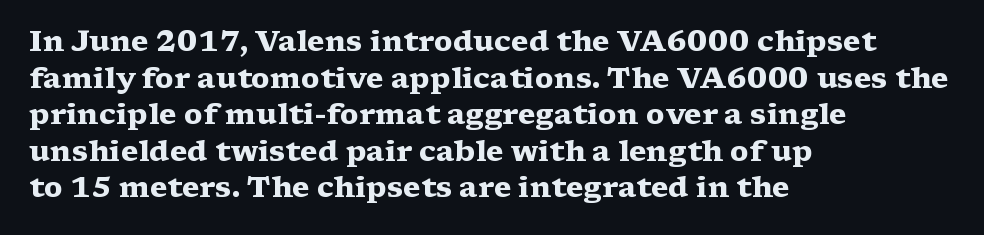
Q: Is the text bold? A: Yes.
Q: Is the text italic (slanted)? A: No, it is upright.
Q: Is the typeface a serif or a sans-serif typeface? A: Serif.
Q: Is the text underlined? A: No.
Q: How is the paragraph aligned? A: Left-aligned.
Q: Is the spacing between letters normal or unusually wide? A: Normal.
Q: Is the spacing between lines tight, normal or loose? A: Normal.
Q: Width (condensed, normal, or wide)? A: Wide.
Q: Stroke contrast? A: Medium.
Q: x-height? A: Medium.
Q: Monospaced? A: No.
